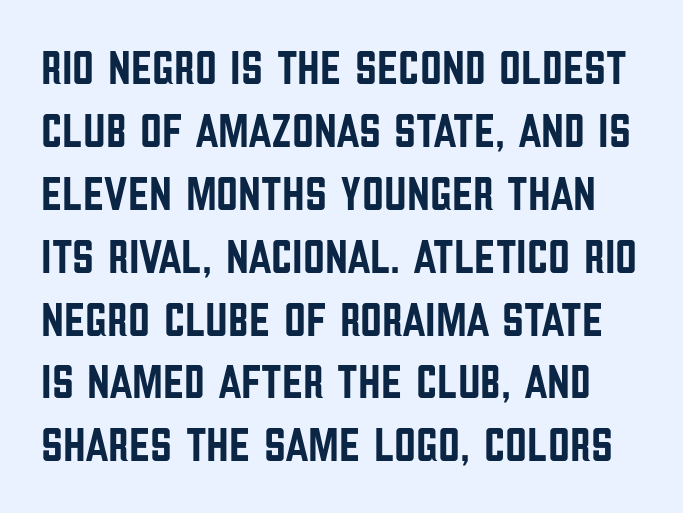
Q: Is the text italic (slanted)? A: No, it is upright.
Q: Is the typeface a serif or a sans-serif typeface? A: Sans-serif.
Q: Is the text underlined? A: No.
Q: Is the spacing between letters normal or unusually wide? A: Normal.
Q: Is the spacing between lines tight, normal or loose? A: Normal.
Q: Width (condensed, normal, or wide)? A: Condensed.
Q: Stroke contrast? A: Low.
Q: x-height? A: Large.
Q: Monospaced? A: No.
